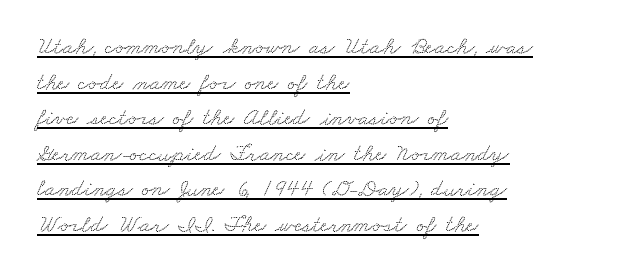
The image shows 24 px text type; set left-aligned, normal line spacing (1.48x), normal letter spacing, underlined.
